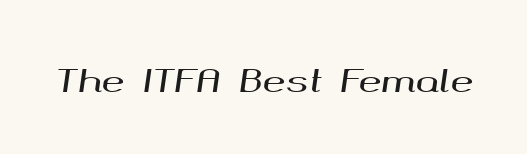
Q: Is the text italic (slanted)? A: Yes, it leans right by about 8 degrees.
Q: Is the text underlined? A: No.
Q: Is the spacing between letters normal or unusually wide? A: Normal.
Q: Width (condensed, normal, or wide)? A: Wide.
Q: Stroke contrast? A: Medium.
Q: x-height? A: Medium.
Q: Monospaced? A: No.
